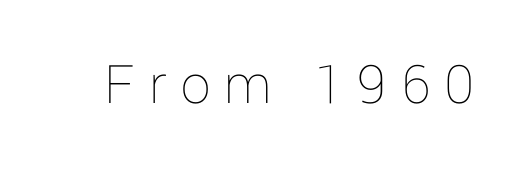
Clear beneath every line of the passage. The axis of the letterforms is exactly vertical. Weight: in the light-to-regular range. The face used here is proportionally spaced, like ordinary book or web type.
